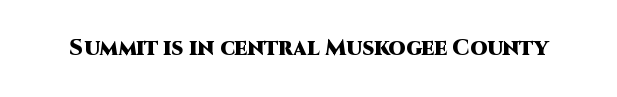
Q: Is the text bold? A: Yes.
Q: Is the text italic (slanted)? A: No, it is upright.
Q: Is the text underlined? A: No.
Q: Is the spacing between letters normal or unusually wide? A: Normal.
